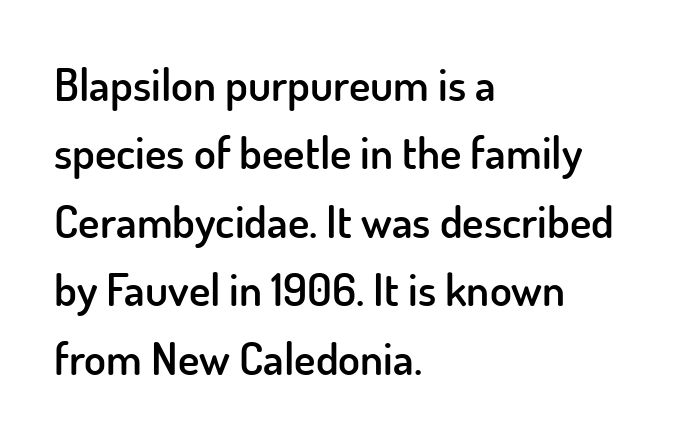
{"serif": "no", "italic": "no", "bold": "semi", "weight": "semibold", "width": "normal", "stroke_contrast": "low", "x_height": "small", "monospaced": "no", "underline": "no", "align": "left", "line_spacing": "normal", "line_spacing_ratio": 1.52, "letter_spacing": "normal", "letter_spacing_em": 0.0, "glyph_px": 45}
